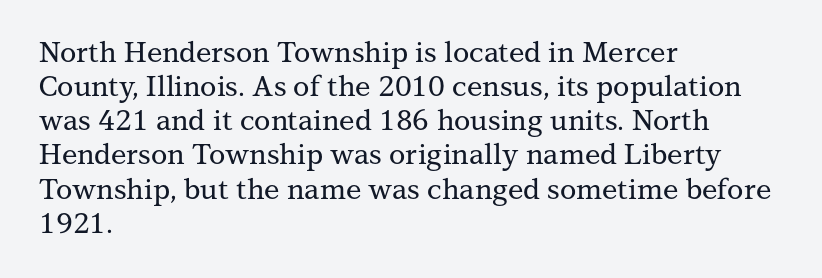
Teacher's note: observe the even left margin — that is flush-left alignment. The rendering uses natural spacing where letterforms have individual widths. Look at the bottom of the vertical strokes: they flare into serifs here. Type without underlining. Does extra space separate the letters? No, they use regular spacing.
